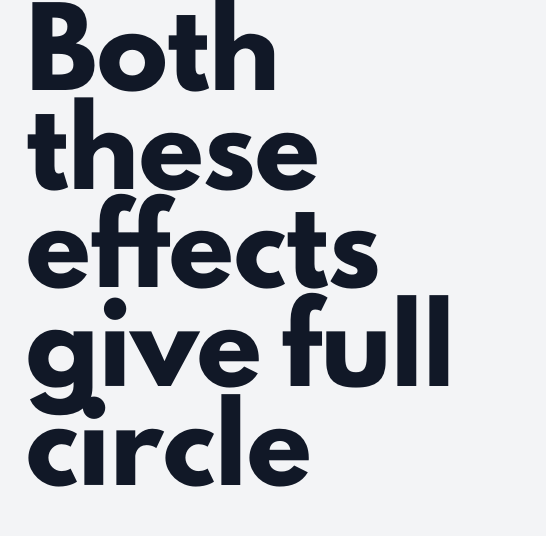
The image shows 71 px heavy sans-serif type, upright; set left-aligned, normal line spacing (1.39x), normal letter spacing, not underlined; low stroke contrast and a small x-height.
